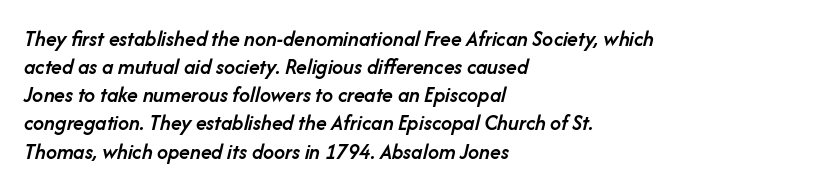
Reading down the block, your eye returns to a fixed left position each line. Moderately thickened strokes mark this as semibold type. Each row of text sits above clean, open space. The tracking reads as untouched default to a designer's eye. An italicized treatment has been applied to the whole sample. Is there much room between lines? A standard amount, neither cramped nor airy.
